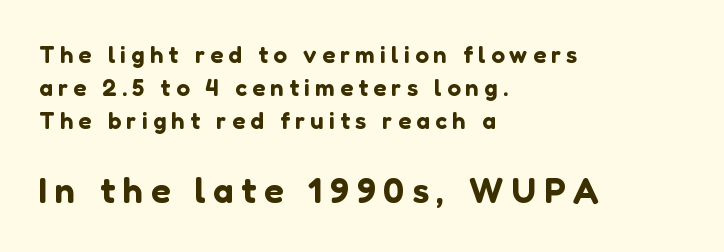
Q: Is the text italic (slanted)? A: No, it is upright.
Q: Is the typeface a serif or a sans-serif typeface? A: Sans-serif.
Q: Is the text underlined? A: No.
Q: How is the paragraph aligned? A: Left-aligned.
Q: Is the spacing between letters normal or unusually wide? A: Unusually wide.
Q: Is the spacing between lines tight, normal or loose? A: Normal.
Q: Which block of text is set in a larger size, the first (top) or the second (bottom)? A: The second (bottom) one.
Q: Width (condensed, normal, or wide)? A: Normal.
Q: Stroke contrast? A: Low.
Q: x-height? A: Medium.
Q: Monospaced? A: No.
